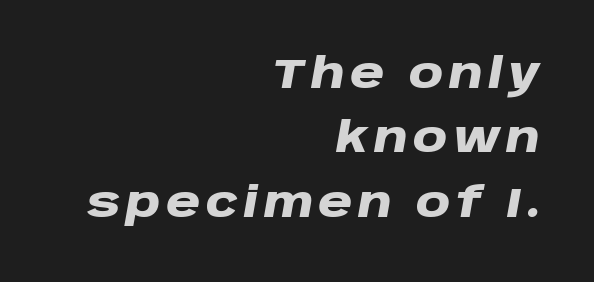
{"italic": "yes", "lean": "right", "slant_degrees": 10, "bold": "yes", "weight": "heavy", "width": "wide", "stroke_contrast": "low", "x_height": "large", "monospaced": "no", "underline": "no", "align": "right", "line_spacing": "normal", "line_spacing_ratio": 1.53, "glyph_px": 42}
